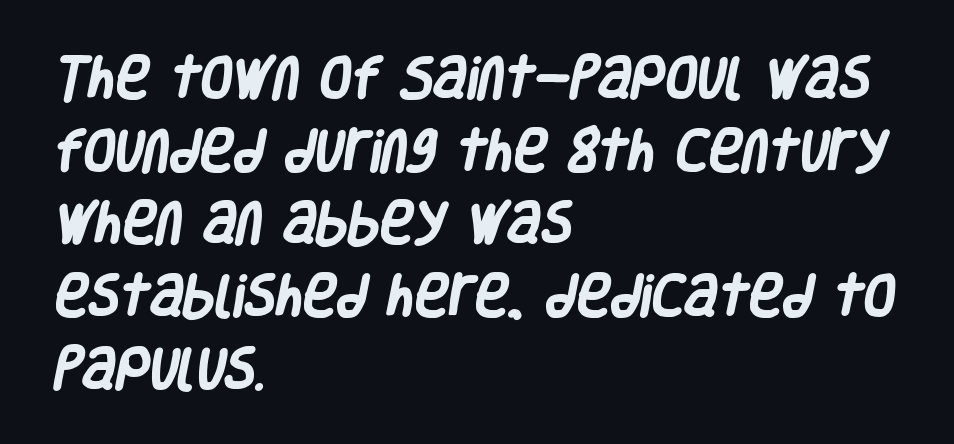
{"serif": "no", "bold": "yes", "weight": "heavy", "width": "condensed", "stroke_contrast": "low", "x_height": "large", "monospaced": "no", "underline": "no", "align": "left", "line_spacing": "normal", "line_spacing_ratio": 1.58, "letter_spacing": "normal", "letter_spacing_em": 0.0, "glyph_px": 46}
